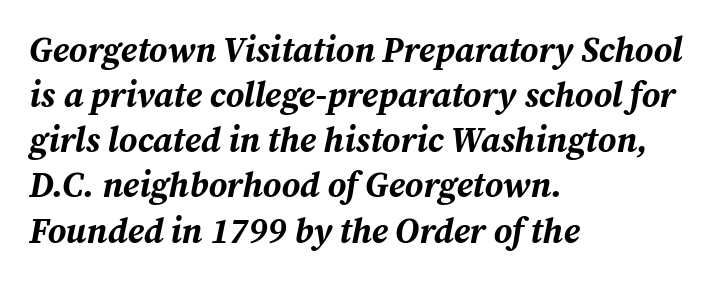
{"italic": "yes", "lean": "right", "slant_degrees": 12, "bold": "yes", "weight": "bold", "width": "normal", "stroke_contrast": "medium", "x_height": "medium", "monospaced": "no", "underline": "no", "align": "left", "line_spacing": "normal", "line_spacing_ratio": 1.29, "letter_spacing": "normal", "letter_spacing_em": 0.0, "glyph_px": 35}
